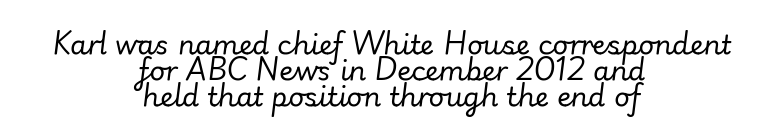
What's the leading like? Squeezed, with rows nearly overlapping. Leftover space on each line is divided equally before and after the words. The font's italic variant was chosen for this text. Stem width sits at or under what a default text font uses.
